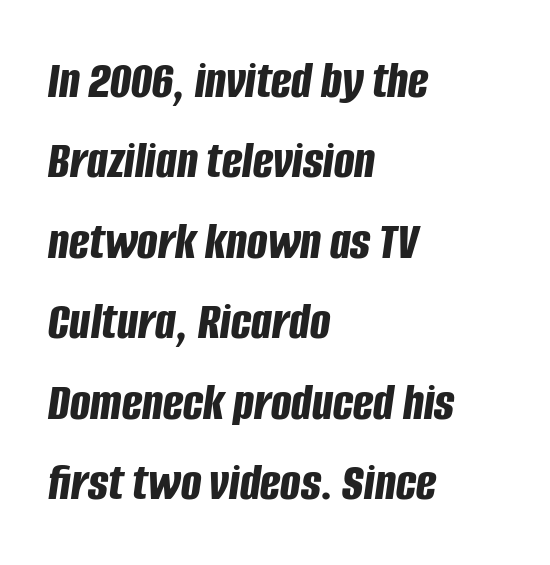
Plenty of ink on the page — the face is bold. Character widths vary here, with narrow letters taking less room than wide ones. The compositor pushed each line to the left boundary. Emphasis-style slanted type is in use. Anything drawn beneath the words? Only blank space.
